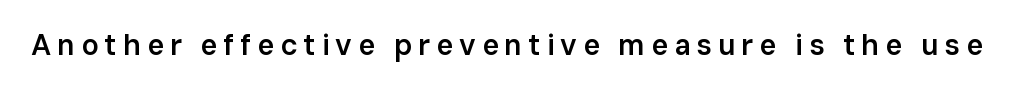
These lines were composed using upright roman letters. The letters advance in unequal steps, a hallmark of proportional type. Decoration check: the copy has no underline. In terms of weight, the rendering is demibold, just under bold. Does the type have serifs? No, each stem ends abruptly.
